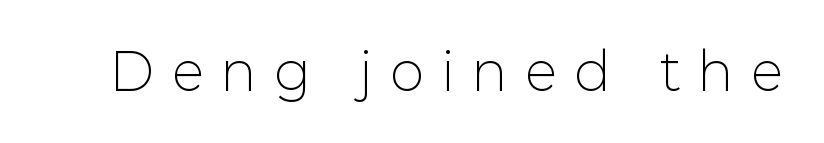
{"serif": "no", "italic": "no", "bold": "no", "weight": "light", "width": "normal", "stroke_contrast": "low", "x_height": "medium", "monospaced": "no", "underline": "no", "letter_spacing": "wide", "letter_spacing_em": 0.37, "glyph_px": 51}
